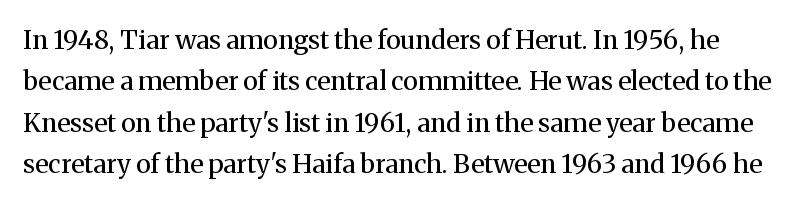
The image shows 26 px text type, upright; set normal line spacing (1.59x), normal letter spacing, not underlined.
